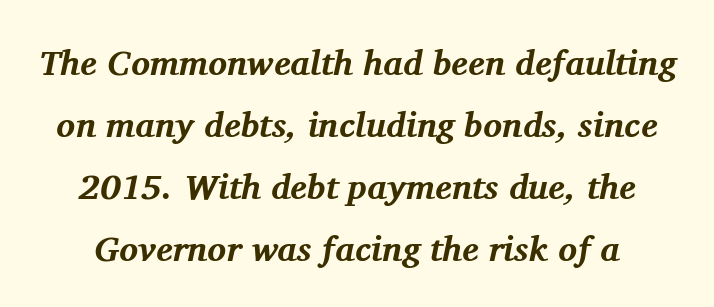
The image shows 35 px bold serif type, italic (leaning right); set line spacing 1.77x, normal letter spacing, not underlined; medium stroke contrast and a medium x-height.
